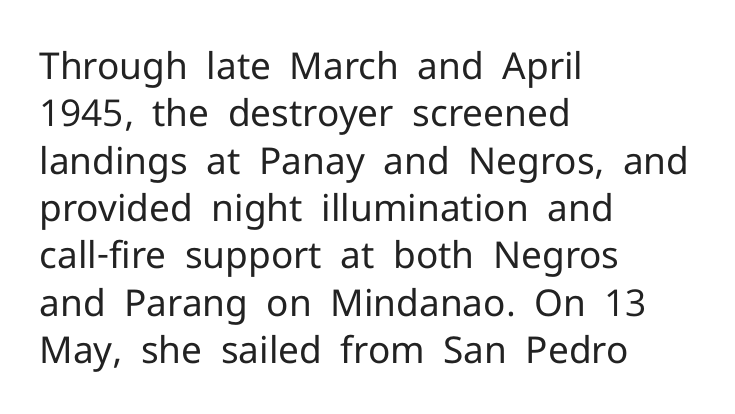
The image shows 37 px regular-weight sans-serif type, upright; set left-aligned, normal line spacing (1.28x), normal letter spacing, not underlined; low stroke contrast and a medium x-height.
